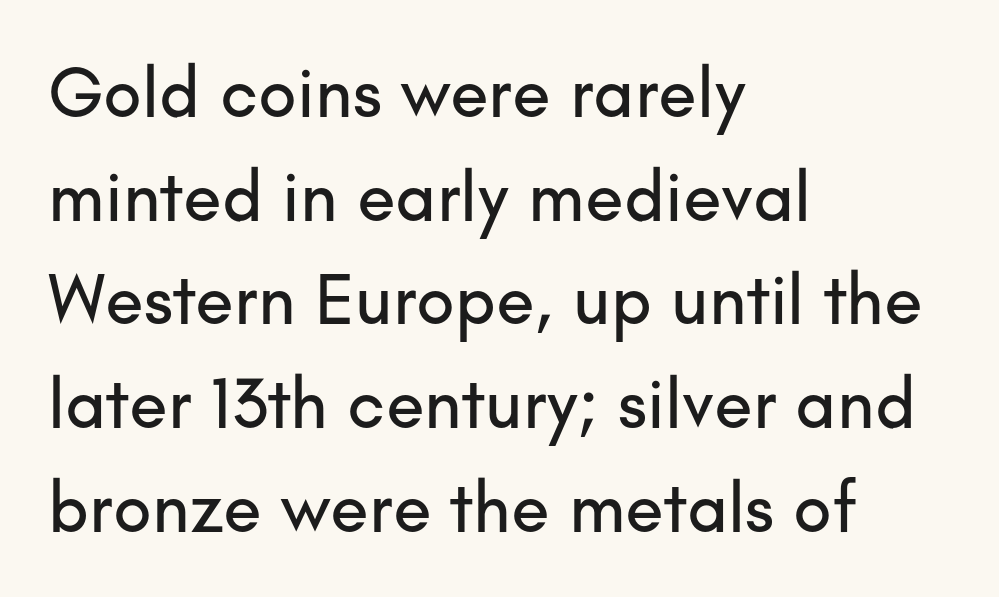
{"serif": "no", "italic": "no", "width": "normal", "stroke_contrast": "low", "x_height": "small", "monospaced": "no", "underline": "no", "align": "left", "line_spacing": "normal", "line_spacing_ratio": 1.46, "letter_spacing": "normal", "letter_spacing_em": 0.0, "glyph_px": 71}
